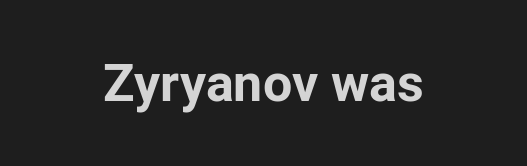
The image shows 52 px bold sans-serif type, upright; set normal letter spacing, not underlined; low stroke contrast and a medium x-height.
